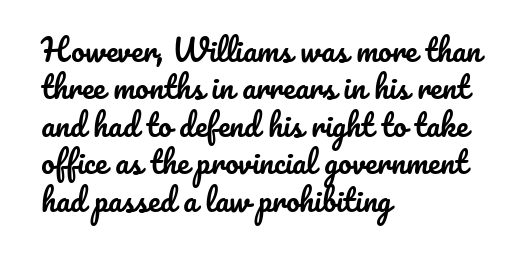
Q: Is the text italic (slanted)? A: Yes.
Q: Is the text underlined? A: No.
Q: How is the paragraph aligned? A: Left-aligned.
Q: Is the spacing between letters normal or unusually wide? A: Normal.
Q: Is the spacing between lines tight, normal or loose? A: Normal.
Q: Width (condensed, normal, or wide)? A: Normal.
Q: Stroke contrast? A: Low.
Q: x-height? A: Small.
Q: Monospaced? A: No.
